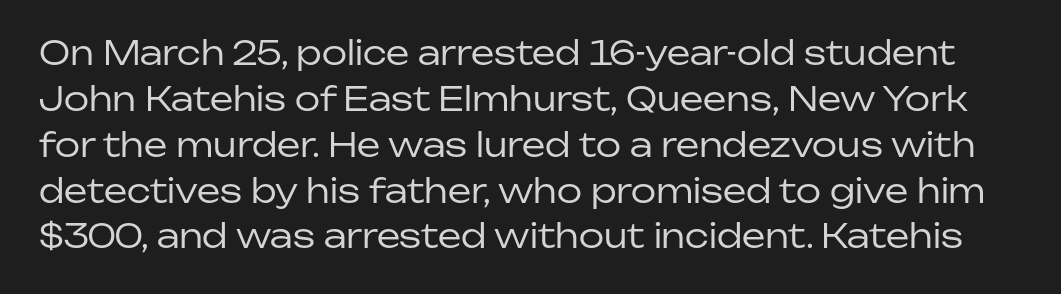
{"serif": "no", "italic": "no", "bold": "no", "weight": "regular", "width": "normal", "stroke_contrast": "low", "x_height": "medium", "monospaced": "no", "underline": "no", "line_spacing": "normal", "line_spacing_ratio": 1.39, "letter_spacing": "normal", "letter_spacing_em": 0.0, "glyph_px": 33}
